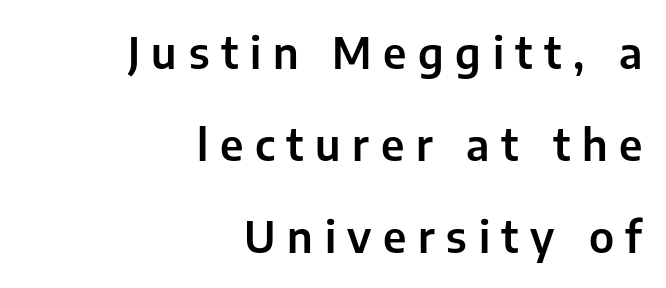
The passage is arranged like a letterhead date or caption credit — flush right. Rendered with straight, roman letterforms. The type is letterspaced generously, with wide tracking. This is sans-serif lettering, the kind often seen on screens and signage. Decoration check: the copy has no underline.
